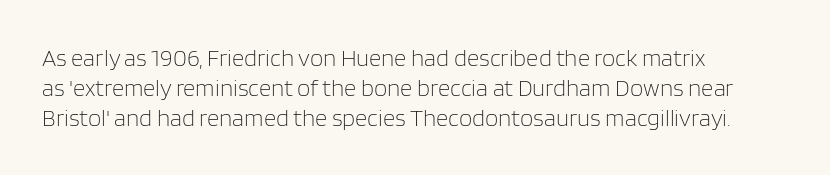
Q: Is the text bold? A: No.
Q: Is the text italic (slanted)? A: No, it is upright.
Q: Is the text underlined? A: No.
Q: How is the paragraph aligned? A: Left-aligned.
Q: Is the spacing between letters normal or unusually wide? A: Normal.
Q: Is the spacing between lines tight, normal or loose? A: Normal.
